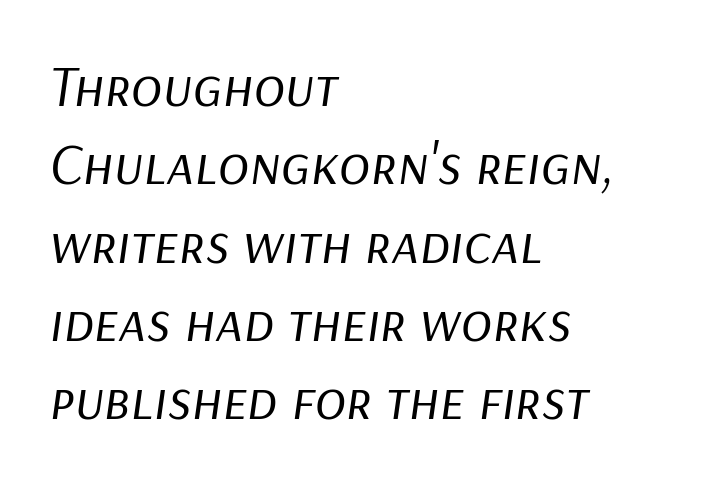
The image shows 58 px regular-weight type, italic (leaning right); set left-aligned, normal line spacing (1.35x), normal letter spacing, not underlined; low stroke contrast and a medium x-height.
